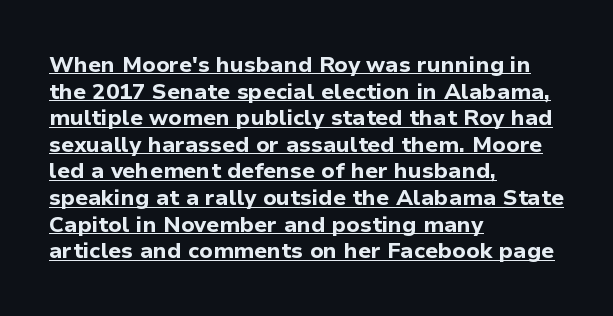
Set as a true bold cut, around the 700 mark. The tracking reads as untouched default to a designer's eye. Is the block centered? No — it sits flush against the left margin. What decoration does the sample have? An underline. These lines were composed using upright roman letters.
